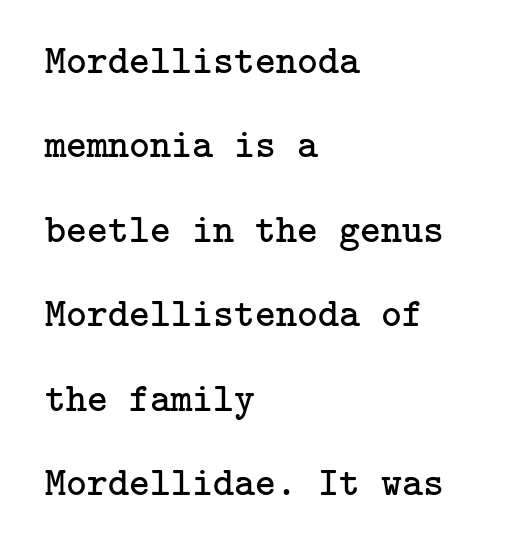
The image shows 40 px regular-weight serif type, upright; set left-aligned, loose line spacing (2.11x), normal letter spacing, not underlined; low stroke contrast and a medium x-height.
